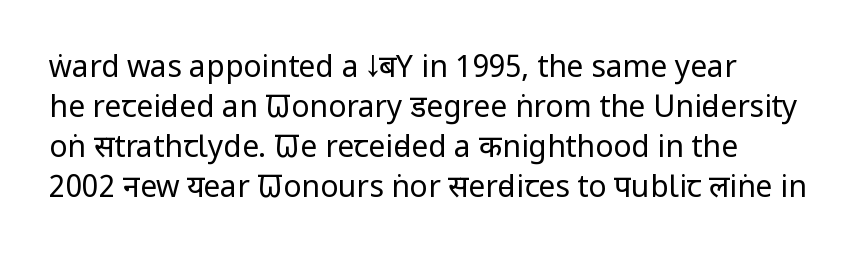
Q: Is the text bold? A: No.
Q: Is the text italic (slanted)? A: No, it is upright.
Q: Is the typeface a serif or a sans-serif typeface? A: Sans-serif.
Q: Is the text underlined? A: No.
Q: Is the spacing between letters normal or unusually wide? A: Normal.
Q: Is the spacing between lines tight, normal or loose? A: Normal.
Q: Width (condensed, normal, or wide)? A: Condensed.
Q: Stroke contrast? A: Low.
Q: x-height? A: Large.
Q: Monospaced? A: No.
